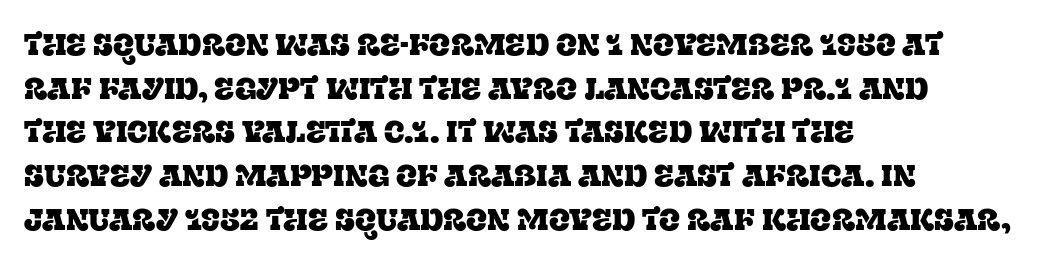
The image shows 31 px serif type, upright; set left-aligned, normal line spacing (1.41x), normal letter spacing, not underlined; low stroke contrast and a large x-height.
